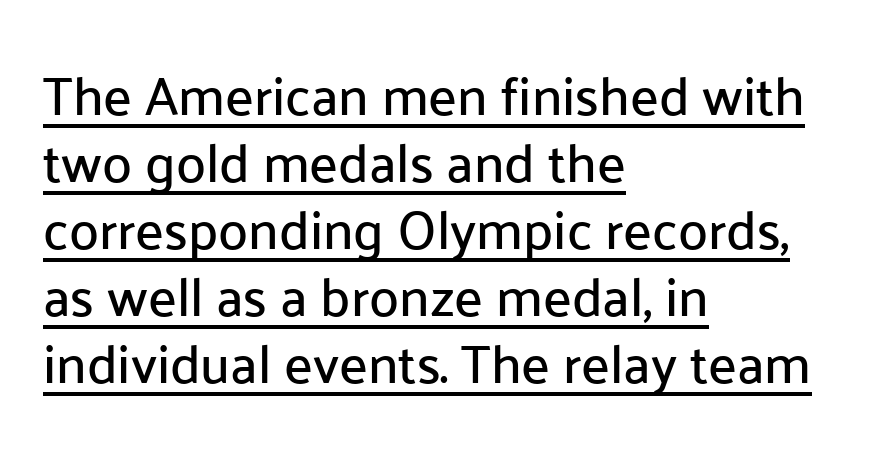
The image shows 54 px sans-serif type, upright; set left-aligned, line spacing 1.24x, normal letter spacing, underlined; low stroke contrast and a medium x-height.
